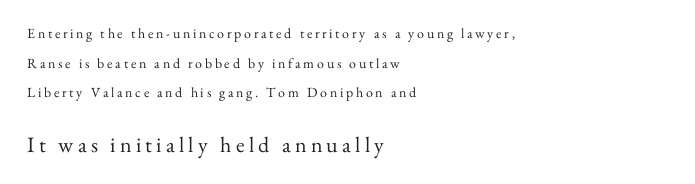
Which chunk is bigger? The second one — the bottom block dwarfs the top. The letters look calm and open, with moderate or lighter stems. Letters rest on an invisible, unmarked baseline. The block of text is sparse from top to bottom, with ample space between rows. Line starts are locked; line ends wander.
